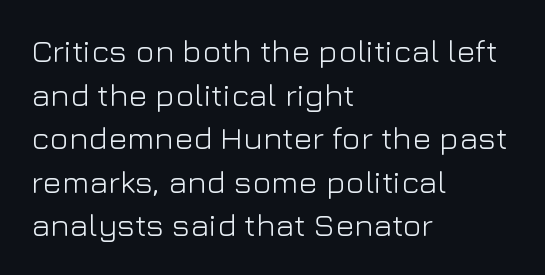
The image shows 32 px light sans-serif type, upright; set left-aligned, normal line spacing (1.36x), normal letter spacing, not underlined; low stroke contrast and a medium x-height.
